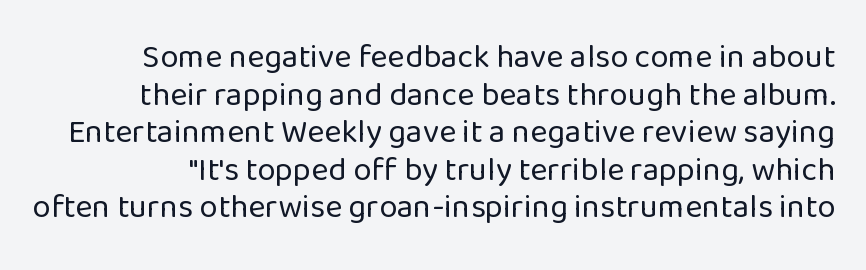
Q: Is the text bold? A: No.
Q: Is the text italic (slanted)? A: No, it is upright.
Q: Is the typeface a serif or a sans-serif typeface? A: Sans-serif.
Q: Is the text underlined? A: No.
Q: Is the spacing between letters normal or unusually wide? A: Normal.
Q: Is the spacing between lines tight, normal or loose? A: Tight.
Q: Width (condensed, normal, or wide)? A: Normal.
Q: Stroke contrast? A: Low.
Q: x-height? A: Medium.
Q: Monospaced? A: No.
